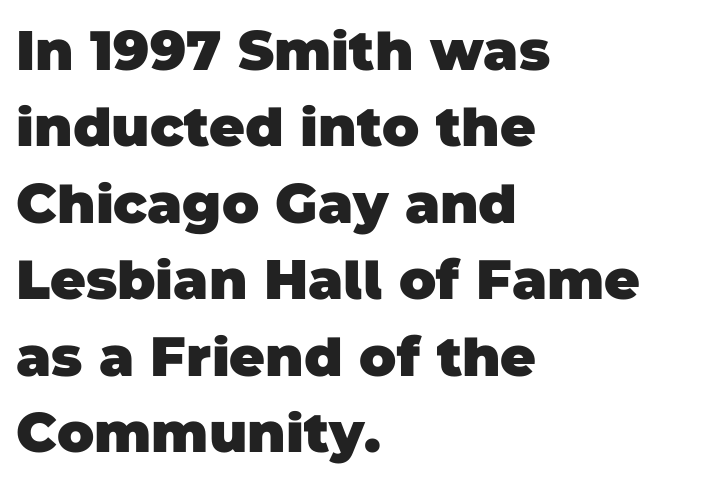
{"serif": "no", "bold": "yes", "weight": "heavy", "width": "normal", "stroke_contrast": "low", "x_height": "large", "monospaced": "no", "underline": "no", "align": "left", "line_spacing": "normal", "line_spacing_ratio": 1.39, "letter_spacing": "normal", "letter_spacing_em": 0.0, "glyph_px": 55}
